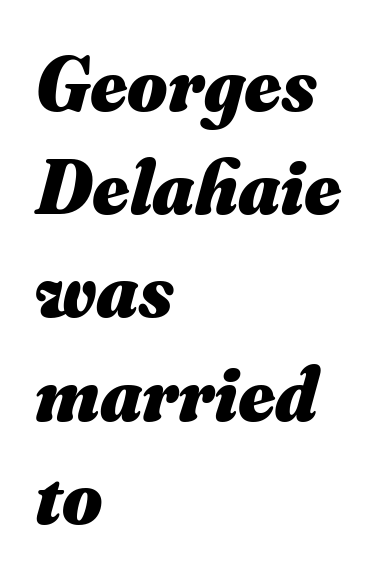
{"italic": "yes", "lean": "right", "slant_degrees": 16, "bold": "yes", "weight": "heavy", "width": "normal", "stroke_contrast": "medium", "x_height": "small", "monospaced": "no", "underline": "no", "align": "left", "line_spacing": "normal", "line_spacing_ratio": 1.34, "letter_spacing": "normal", "letter_spacing_em": 0.0, "glyph_px": 77}
